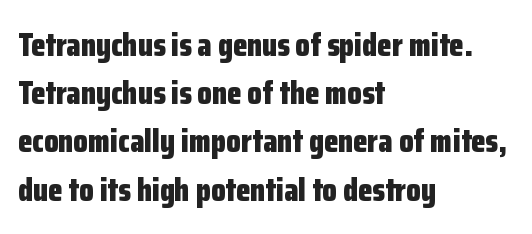
The image shows 33 px bold, condensed sans-serif type, upright; set left-aligned, normal line spacing (1.46x), normal letter spacing, not underlined; low stroke contrast and a medium x-height.
